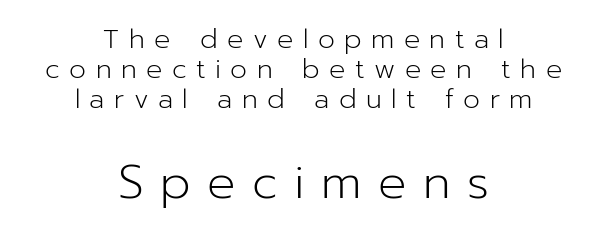
{"serif": "no", "italic": "no", "bold": "no", "weight": "light", "width": "normal", "stroke_contrast": "low", "x_height": "medium", "monospaced": "no", "underline": "no", "align": "center", "line_spacing": "tight", "line_spacing_ratio": 1.12, "letter_spacing": "wide", "letter_spacing_em": 0.35, "larger_block": "second", "size_ratio": 1.74, "glyph_px": 47}
